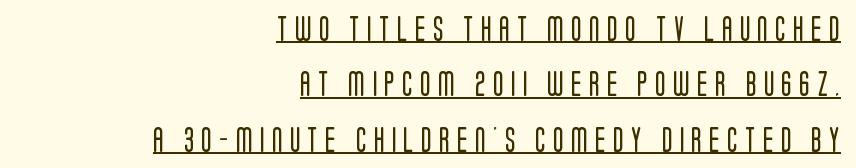
Notice how a bar underscores the lettering throughout. Widely set lines give the paragraph a tall, airy silhouette. How are the letters spaced? Widely, with obvious added tracking. Unlike italic type, these characters show no tilt at all.
